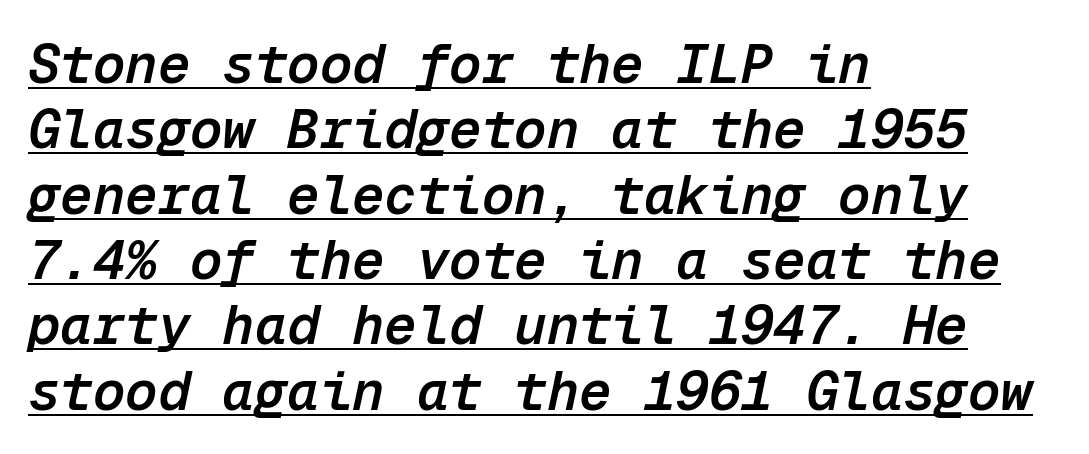
Q: Is the text bold? A: Semi-bold.
Q: Is the text italic (slanted)? A: Yes, it leans right by about 12 degrees.
Q: Is the text underlined? A: Yes.
Q: How is the paragraph aligned? A: Left-aligned.
Q: Is the spacing between letters normal or unusually wide? A: Normal.
Q: Width (condensed, normal, or wide)? A: Normal.
Q: Stroke contrast? A: Low.
Q: x-height? A: Medium.
Q: Monospaced? A: Yes.
